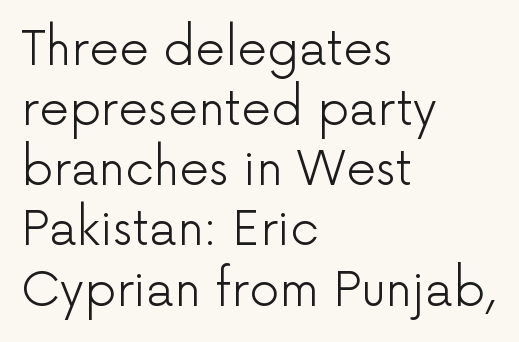
Posture: vertical. Only glyphs here, with clear space below each row. Tracking here is standard; glyphs follow each other at the usual distance. Varying glyph widths throughout — classic text-font behaviour.
